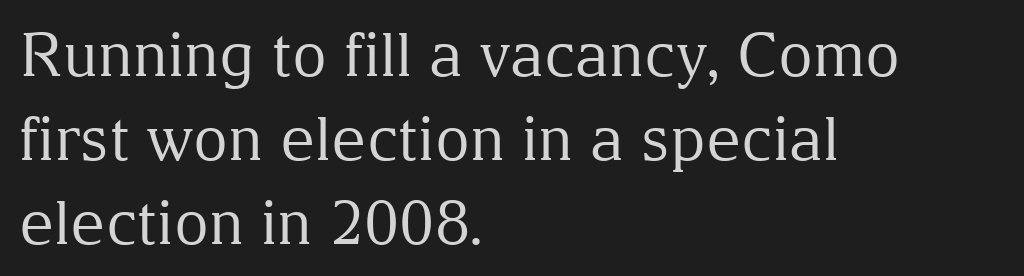
The image shows 60 px regular-weight serif type, upright; set left-aligned, normal line spacing (1.4x), normal letter spacing, not underlined; medium stroke contrast and a medium x-height.
